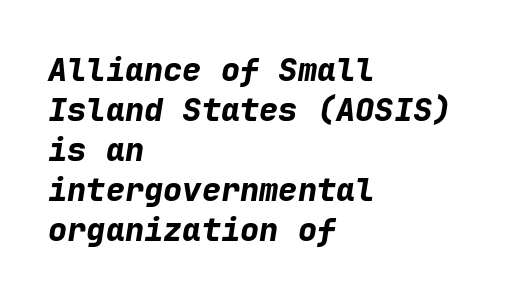
Q: Is the text bold? A: Yes.
Q: Is the text italic (slanted)? A: Yes, it leans right by about 9 degrees.
Q: Is the text underlined? A: No.
Q: How is the paragraph aligned? A: Left-aligned.
Q: Is the spacing between letters normal or unusually wide? A: Normal.
Q: Is the spacing between lines tight, normal or loose? A: Normal.
Q: Width (condensed, normal, or wide)? A: Normal.
Q: Stroke contrast? A: Low.
Q: x-height? A: Medium.
Q: Monospaced? A: Yes.
